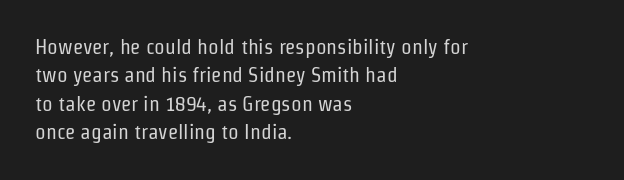
Evenly set lines give the paragraph a standard silhouette. Students, note that the glyphs here touch the page at normal intervals. In terms of posture, this sample is upright. Typeset ragged right — the left edge is the straight one.
